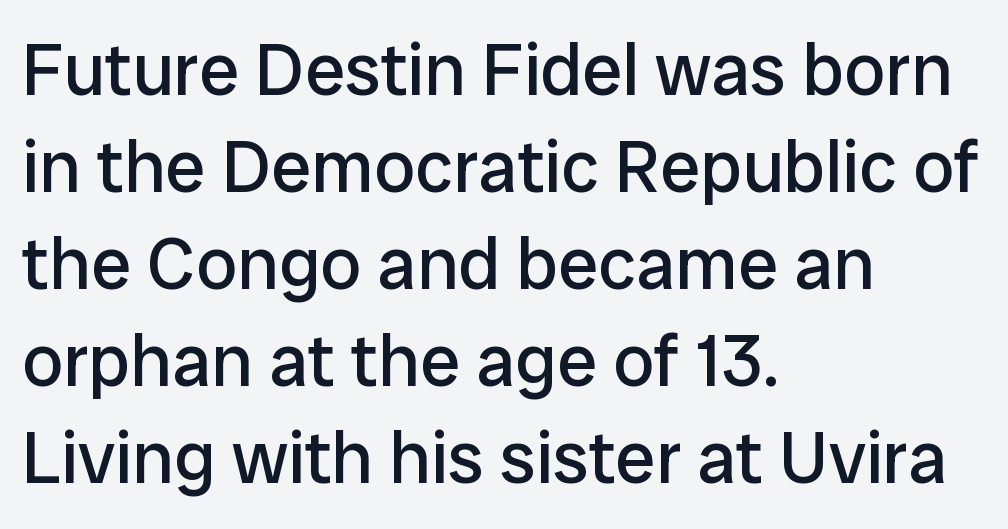
Proportional: the letters do not fall into vertical columns. No feet cap the strokes, marking this as sans-serif type. Students, observe: this is what conventionally led text looks like. Posture: straight, roman, zero tilt.
